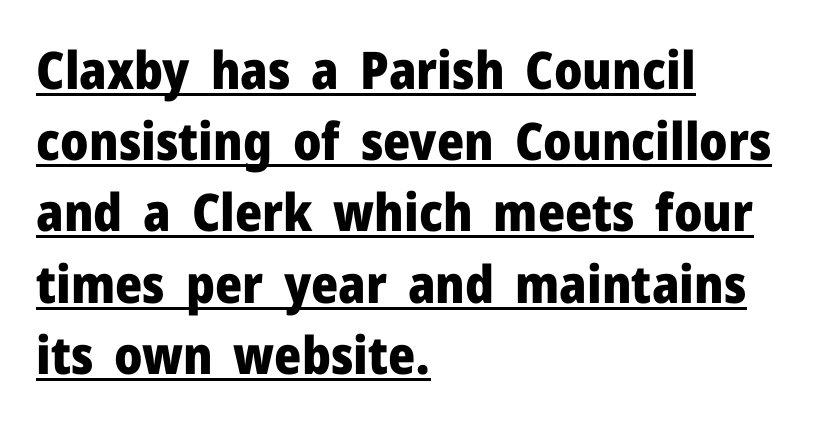
Baseline-to-baseline distance is the conventional proportion of letter height. Default kerning and tracking; the words read as compact shapes. This sample uses a sans-serif face. Does a line run under the words? Yes, clearly. Characters remain perfectly vertical along every line.
